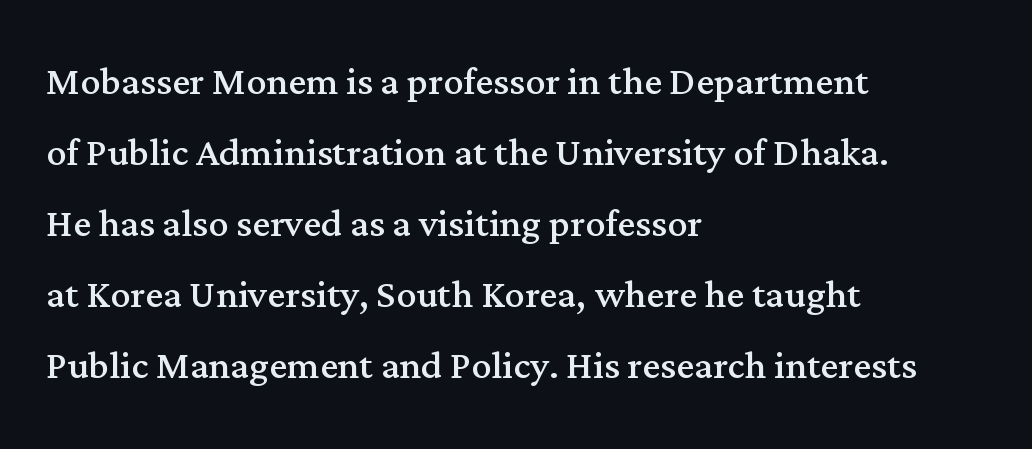
Q: Is the text bold? A: No.
Q: Is the text italic (slanted)? A: No, it is upright.
Q: Is the typeface a serif or a sans-serif typeface? A: Serif.
Q: Is the text underlined? A: No.
Q: How is the paragraph aligned? A: Left-aligned.
Q: Is the spacing between letters normal or unusually wide? A: Normal.
Q: Is the spacing between lines tight, normal or loose? A: Normal.
Q: Width (condensed, normal, or wide)? A: Normal.
Q: Stroke contrast? A: Medium.
Q: x-height? A: Medium.
Q: Monospaced? A: No.
